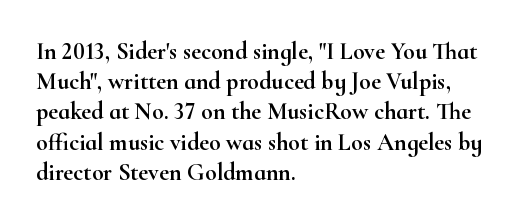
Leading: standard. Ascenders rise straight up at ninety degrees. The text block is weighted toward the left margin, trailing off unevenly rightward. Default kerning and tracking; the words read as compact shapes. Underlining? Definitely not there.
